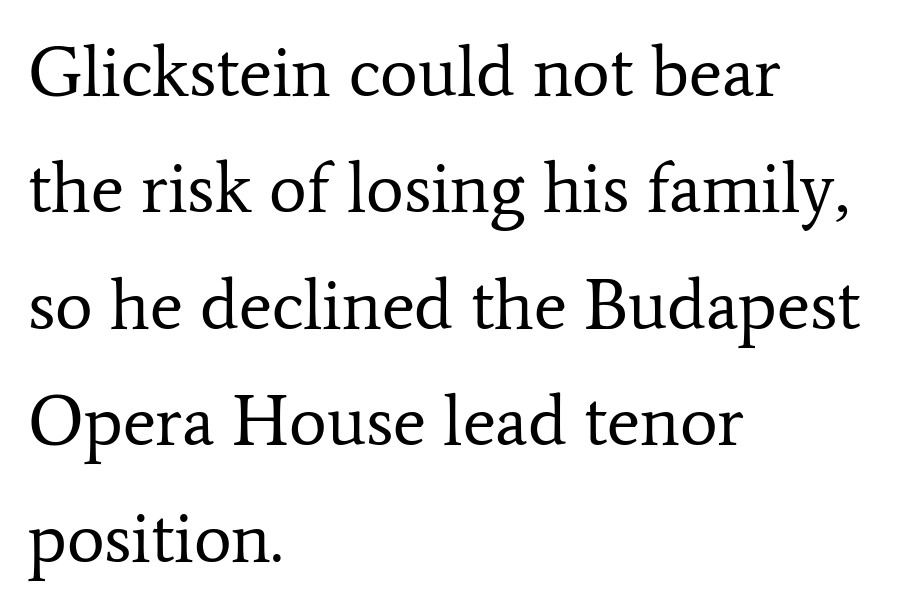
Q: Is the text bold? A: No.
Q: Is the text italic (slanted)? A: No, it is upright.
Q: Is the typeface a serif or a sans-serif typeface? A: Serif.
Q: Is the text underlined? A: No.
Q: How is the paragraph aligned? A: Left-aligned.
Q: Is the spacing between letters normal or unusually wide? A: Normal.
Q: Is the spacing between lines tight, normal or loose? A: Normal.
Q: Width (condensed, normal, or wide)? A: Normal.
Q: Stroke contrast? A: Low.
Q: x-height? A: Medium.
Q: Monospaced? A: No.
